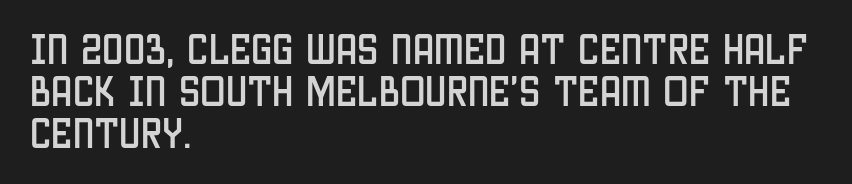
The designer went with a sans here, leaving each stem footless. The area under the type is left untouched. The letterforms sit shoulder to shoulder at normal distance. The paragraph shown leans on its left margin. Each letter keeps its own natural width here, so spacing adapts to shape. Unlike italic type, these characters show no tilt at all.
